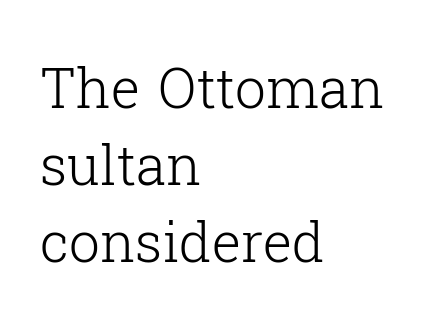
{"serif": "yes", "italic": "no", "bold": "no", "weight": "light", "width": "normal", "stroke_contrast": "low", "x_height": "medium", "monospaced": "no", "underline": "no", "align": "left", "line_spacing": "normal", "line_spacing_ratio": 1.4, "letter_spacing": "normal", "letter_spacing_em": 0.0, "glyph_px": 55}
